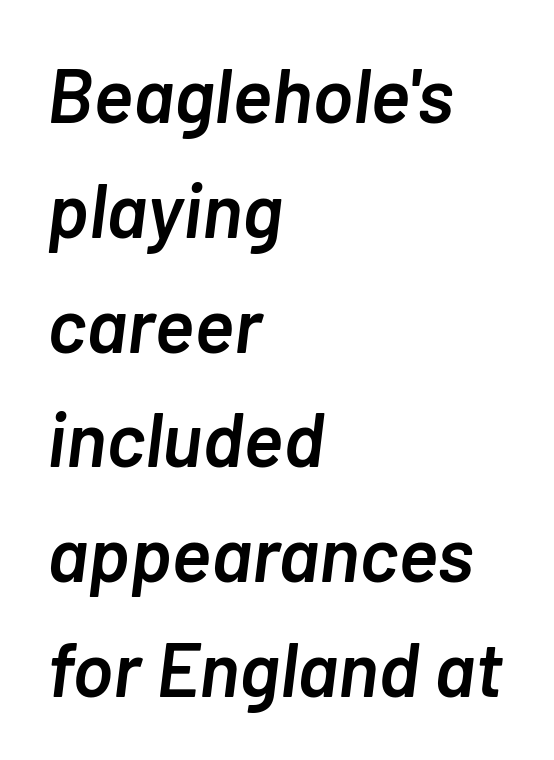
Q: Is the text bold? A: Semi-bold.
Q: Is the text italic (slanted)? A: Yes, it leans right by about 7 degrees.
Q: Is the text underlined? A: No.
Q: How is the paragraph aligned? A: Left-aligned.
Q: Is the spacing between letters normal or unusually wide? A: Normal.
Q: Is the spacing between lines tight, normal or loose? A: Normal.
Q: Width (condensed, normal, or wide)? A: Normal.
Q: Stroke contrast? A: Low.
Q: x-height? A: Medium.
Q: Monospaced? A: No.
